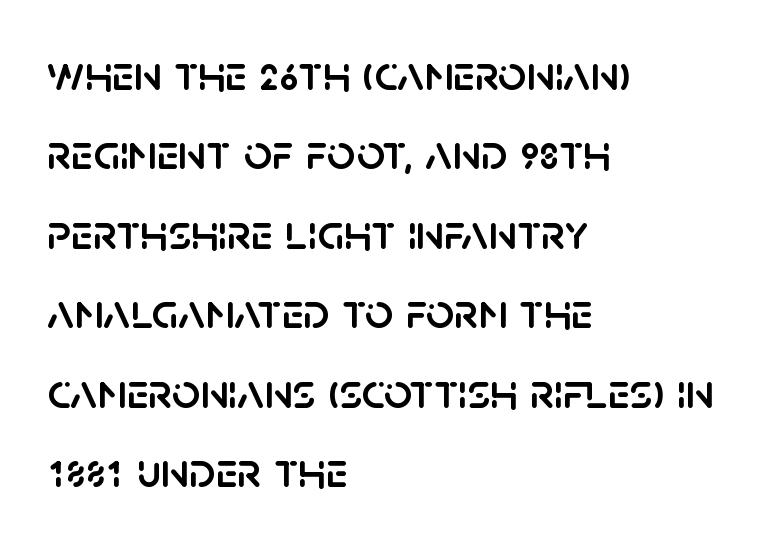
The image shows 50 px sans-serif type, upright; set left-aligned, normal line spacing (1.59x), normal letter spacing, not underlined; low stroke contrast and a large x-height.
